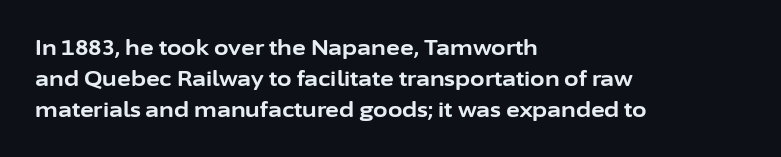
Q: Is the text bold? A: Yes.
Q: Is the text italic (slanted)? A: No, it is upright.
Q: Is the text underlined? A: No.
Q: How is the paragraph aligned? A: Left-aligned.
Q: Is the spacing between letters normal or unusually wide? A: Normal.
Q: Is the spacing between lines tight, normal or loose? A: Normal.
